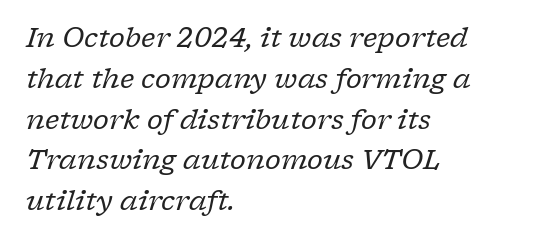
{"italic": "yes", "lean": "right", "slant_degrees": 17, "bold": "no", "underline": "no", "align": "left", "line_spacing": "normal", "line_spacing_ratio": 1.51, "letter_spacing": "normal", "letter_spacing_em": 0.0, "glyph_px": 27}
